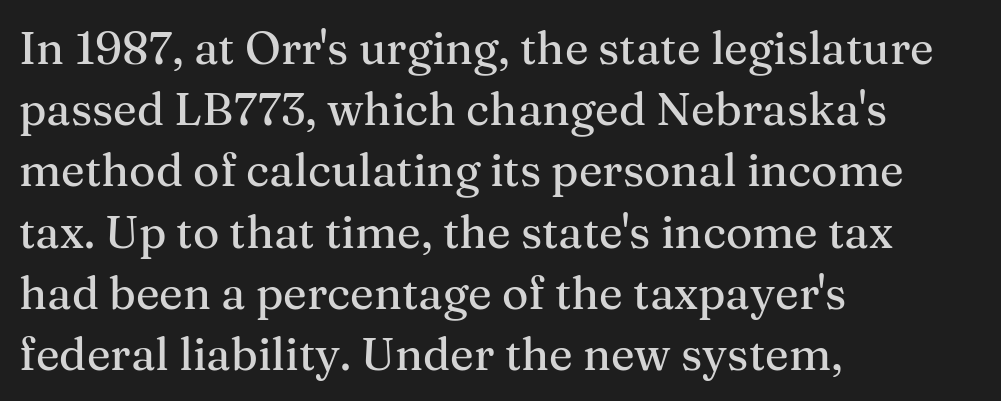
The image shows 45 px serif type, upright; set left-aligned, normal line spacing (1.36x), normal letter spacing, not underlined; medium stroke contrast and a medium x-height.
